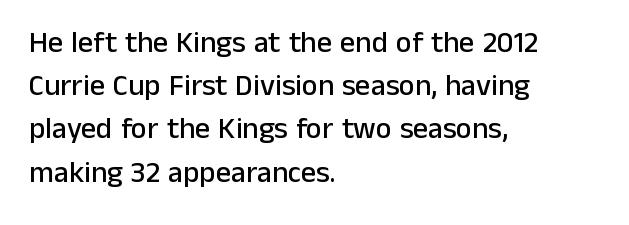
The image shows 30 px sans-serif type, upright; set left-aligned, normal line spacing (1.44x), normal letter spacing, not underlined; low stroke contrast and a medium x-height.
